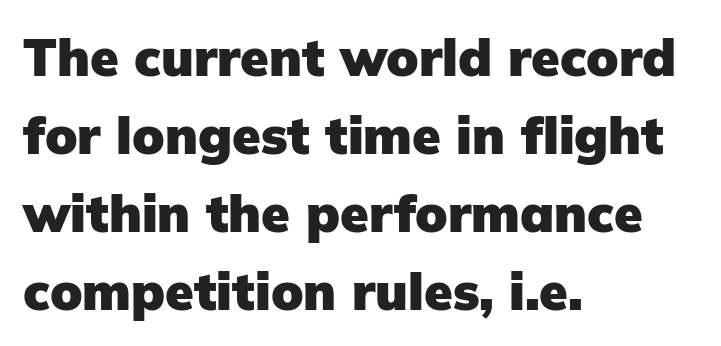
The image shows 52 px heavy sans-serif type, upright; set left-aligned, normal line spacing (1.5x), normal letter spacing, not underlined; low stroke contrast and a medium x-height.
